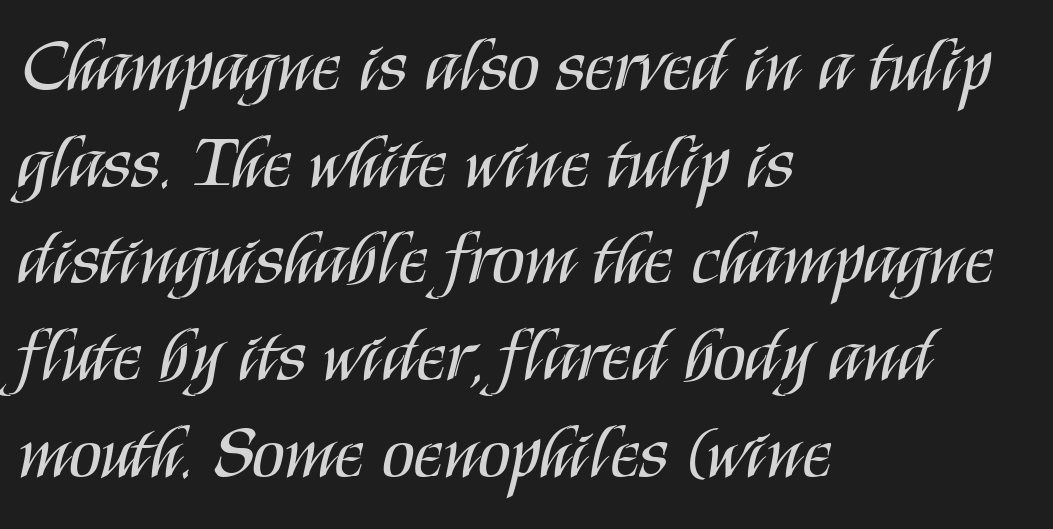
The image shows 75 px regular-weight, condensed sans-serif type; set left-aligned, normal line spacing (1.29x), normal letter spacing, not underlined; medium stroke contrast and a large x-height.
